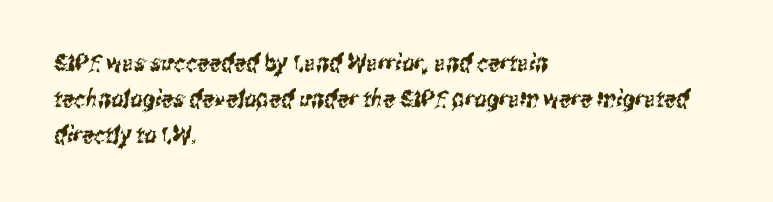
{"underline": "no", "align": "left", "line_spacing": "normal", "line_spacing_ratio": 1.49, "letter_spacing": "normal", "letter_spacing_em": 0.0, "glyph_px": 24}
